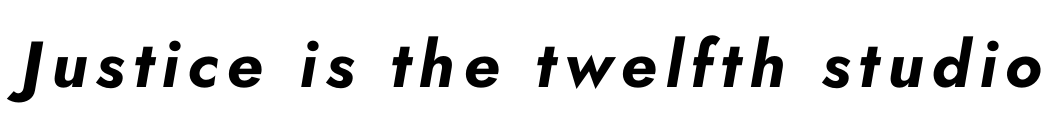
The image shows 65 px bold type, italic (leaning right); set not underlined; low stroke contrast and a small x-height.
